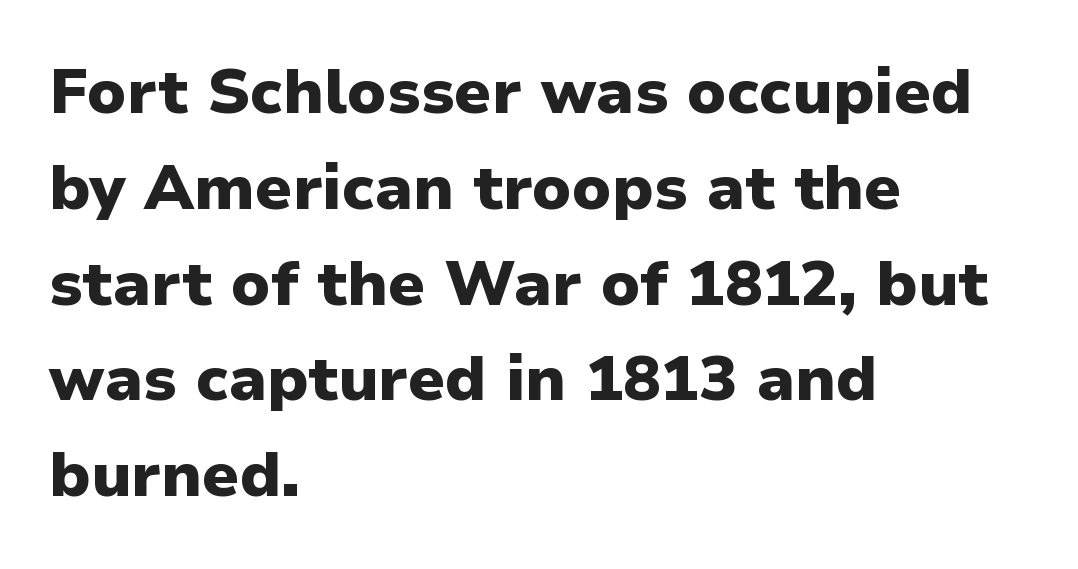
This sample has the flowing, uneven cadence of proportional lettering. Successive baselines arrive at the customary interval. This rendering employs a face without finishing strokes, i.e., a sans-serif. When letters stand straight like this, we call the style roman or upright. Default kerning and tracking; the words read as compact shapes.
